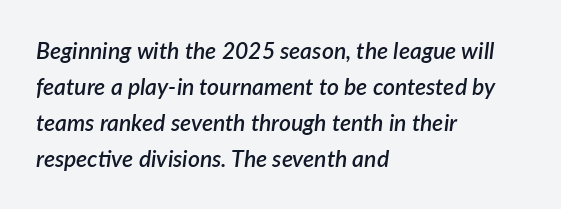
The image shows 23 px text type, italic (leaning right); set left-aligned, normal line spacing (1.57x), normal letter spacing, not underlined.
